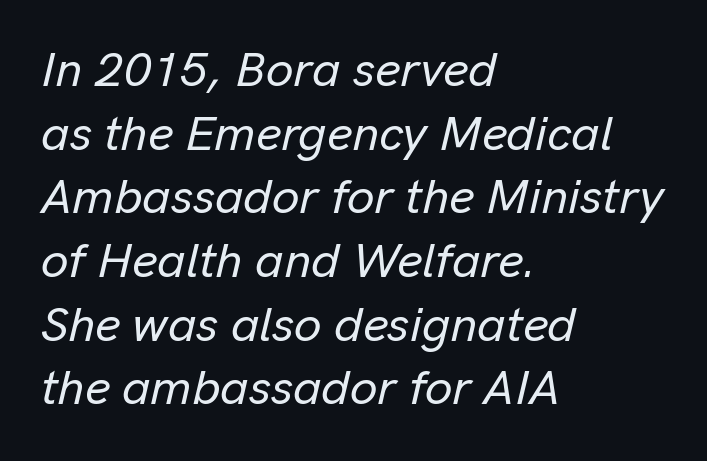
{"italic": "yes", "lean": "right", "slant_degrees": 13, "width": "normal", "stroke_contrast": "low", "x_height": "medium", "monospaced": "no", "underline": "no", "align": "left", "line_spacing": "normal", "line_spacing_ratio": 1.3, "letter_spacing": "normal", "letter_spacing_em": 0.0, "glyph_px": 49}
